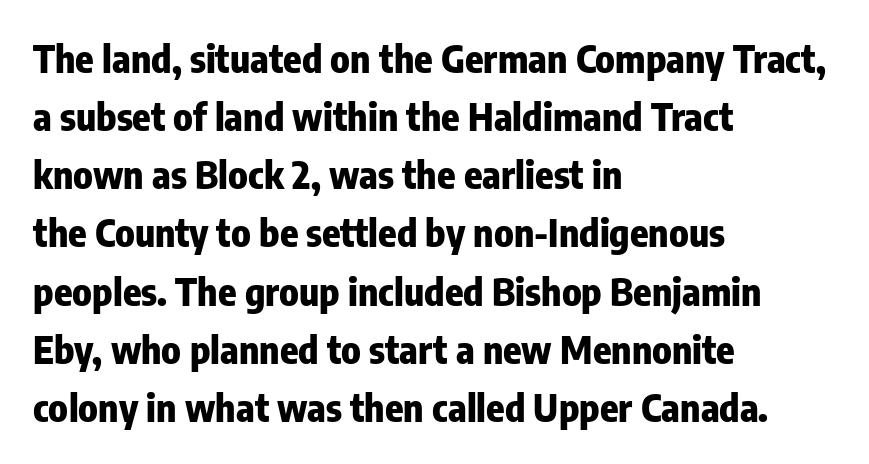
If you drew a ruler down the left edge, every line would touch it. Characters remain perfectly vertical along every line. The baseline area is clear. Look at the tracking — it's just the regular setting, nothing added. The face used here is proportionally spaced, like ordinary book or web type. In terms of letterform style, serifs are entirely absent.
